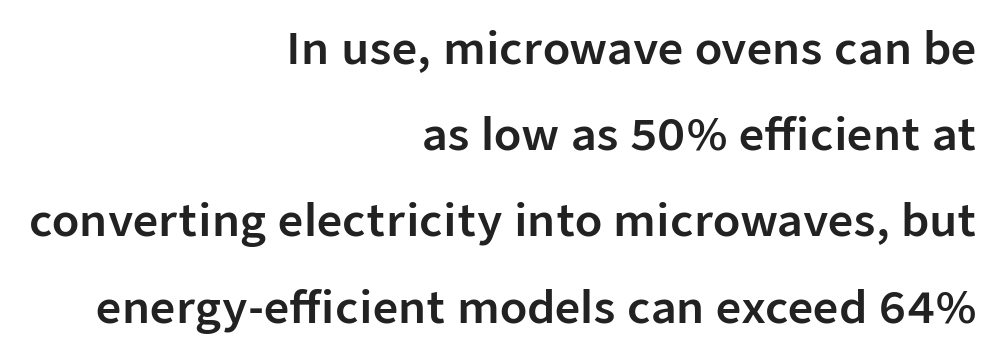
The image shows 44 px sans-serif type, upright; set right-aligned, loose line spacing (1.96x), normal letter spacing, not underlined; low stroke contrast and a medium x-height.
